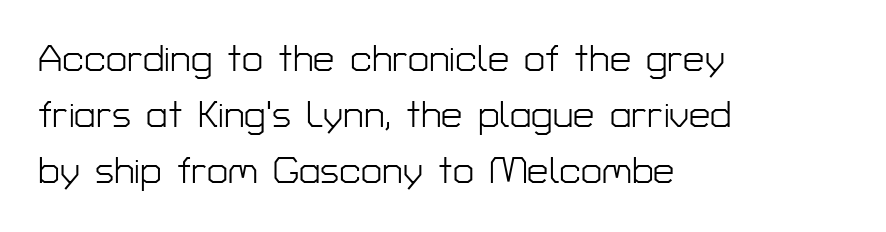
The image shows 38 px light sans-serif type, upright; set left-aligned, normal line spacing (1.48x), normal letter spacing, not underlined; low stroke contrast and a medium x-height.
